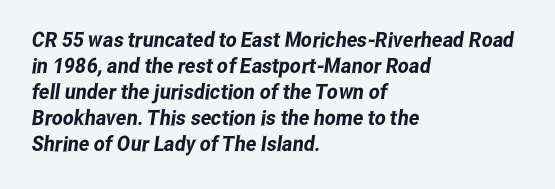
{"underline": "no", "align": "left", "line_spacing_ratio": 1.24, "letter_spacing": "normal", "letter_spacing_em": 0.0, "glyph_px": 21}
